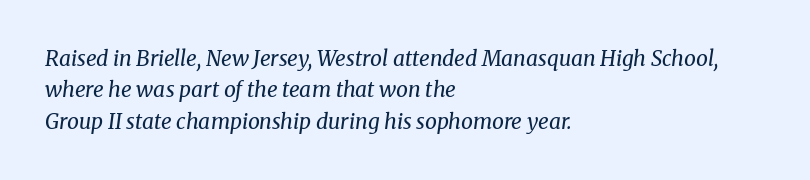
Is the type slanted? Yes — the strokes lean at a clear angle. The paragraph has a hard left edge and a soft right edge. Each new line begins a customary step beneath the previous one. Does extra space separate the letters? No, they use regular spacing. The strokes are not fattened; the text isn't bold.
